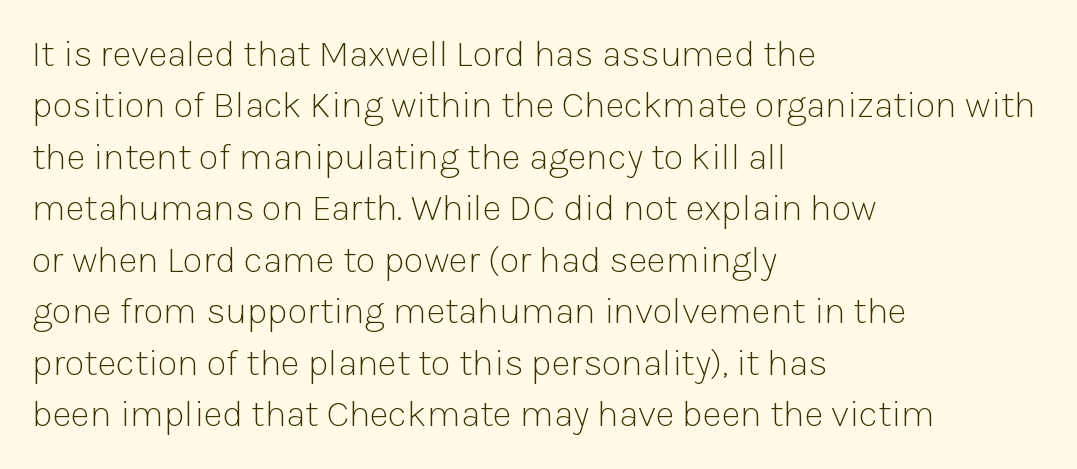
Q: Is the text bold? A: No.
Q: Is the text italic (slanted)? A: No, it is upright.
Q: Is the typeface a serif or a sans-serif typeface? A: Sans-serif.
Q: Is the text underlined? A: No.
Q: How is the paragraph aligned? A: Left-aligned.
Q: Is the spacing between letters normal or unusually wide? A: Normal.
Q: Is the spacing between lines tight, normal or loose? A: Normal.
Q: Width (condensed, normal, or wide)? A: Normal.
Q: Stroke contrast? A: Low.
Q: x-height? A: Medium.
Q: Monospaced? A: No.
